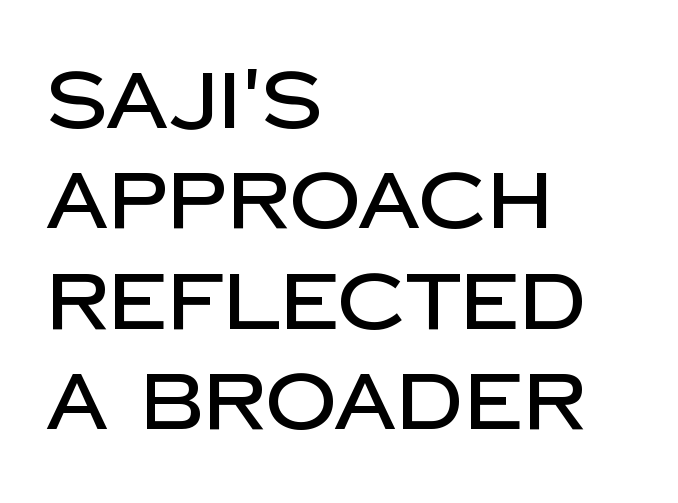
{"serif": "no", "italic": "no", "width": "normal", "stroke_contrast": "low", "x_height": "large", "monospaced": "no", "underline": "no", "align": "left", "line_spacing": "normal", "line_spacing_ratio": 1.27, "letter_spacing": "normal", "letter_spacing_em": 0.0, "glyph_px": 79}
